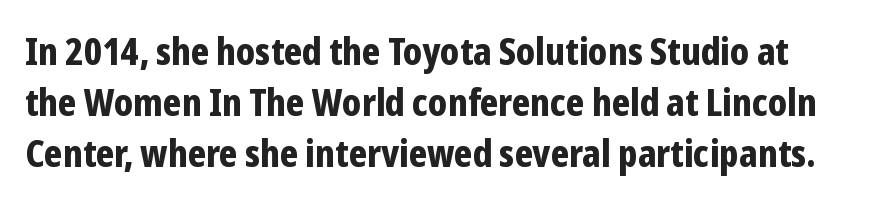
Q: Is the text bold? A: Yes.
Q: Is the text italic (slanted)? A: No, it is upright.
Q: Is the typeface a serif or a sans-serif typeface? A: Sans-serif.
Q: Is the text underlined? A: No.
Q: Is the spacing between letters normal or unusually wide? A: Normal.
Q: Is the spacing between lines tight, normal or loose? A: Normal.
Q: Width (condensed, normal, or wide)? A: Condensed.
Q: Stroke contrast? A: Low.
Q: x-height? A: Medium.
Q: Monospaced? A: No.
